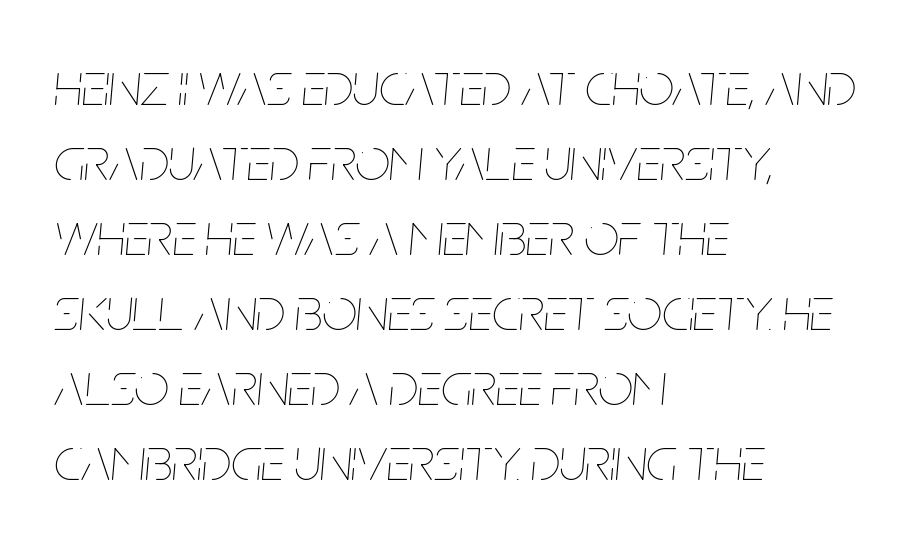
The image shows 61 px thin, condensed type, italic (leaning right); set left-aligned, line spacing 1.23x, normal letter spacing, not underlined; low stroke contrast and a large x-height.
